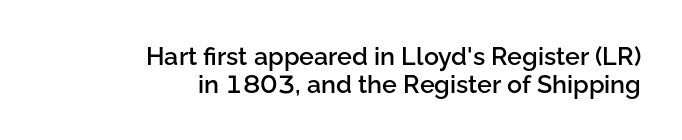
Q: Is the text bold? A: Semi-bold.
Q: Is the text italic (slanted)? A: No, it is upright.
Q: Is the text underlined? A: No.
Q: How is the paragraph aligned? A: Right-aligned.
Q: Is the spacing between letters normal or unusually wide? A: Normal.
Q: Is the spacing between lines tight, normal or loose? A: Tight.
